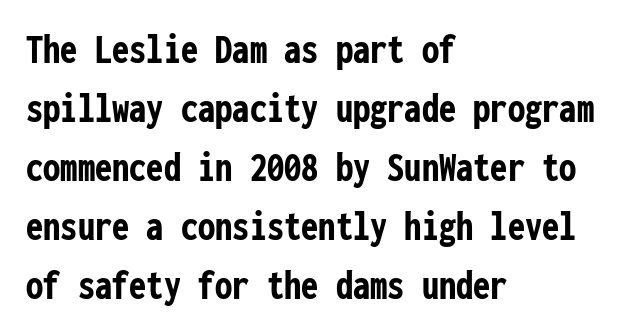
Monospaced: the letters line up in strict vertical columns. The letters stand straight up with perfectly vertical stems. If you drew a ruler down the left edge, every line would touch it. In terms of weight, the rendering is a true, heavy bold. Only glyphs here, with clear space below each row.
